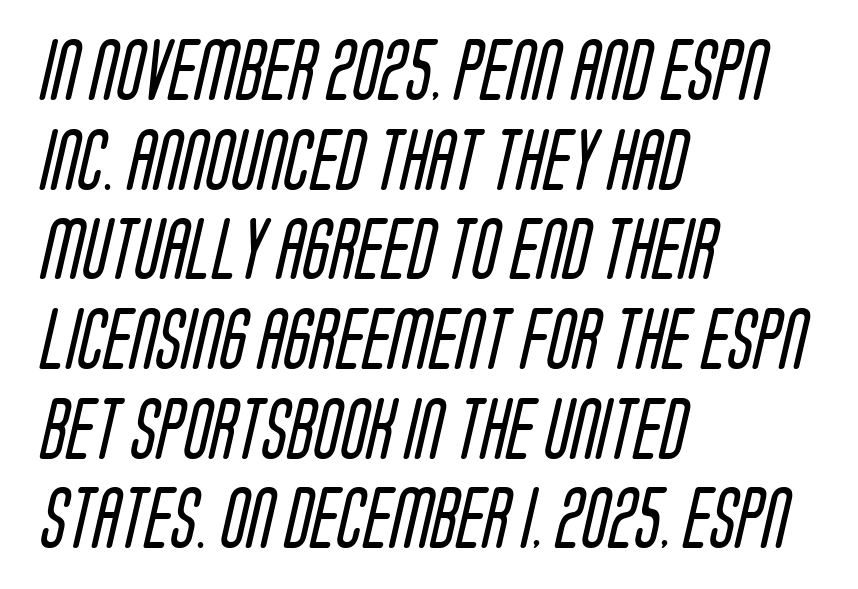
{"serif": "no", "bold": "no", "weight": "regular", "width": "condensed", "stroke_contrast": "low", "x_height": "large", "monospaced": "no", "underline": "no", "align": "left", "line_spacing": "normal", "line_spacing_ratio": 1.47, "letter_spacing": "normal", "letter_spacing_em": 0.0, "glyph_px": 61}
